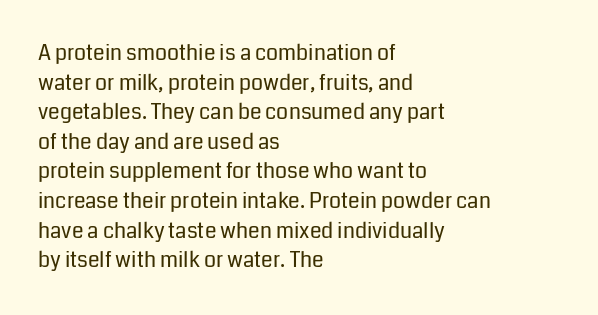
{"italic": "no", "bold": "no", "underline": "no", "align": "left", "line_spacing": "normal", "line_spacing_ratio": 1.41, "letter_spacing": "normal", "letter_spacing_em": 0.0, "glyph_px": 21}
